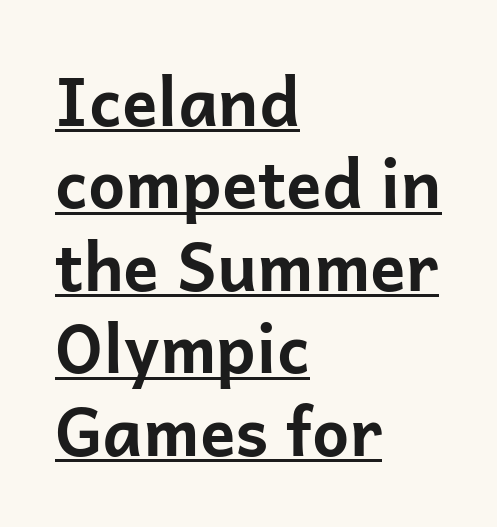
{"serif": "no", "italic": "no", "bold": "yes", "weight": "bold", "width": "normal", "stroke_contrast": "low", "x_height": "medium", "monospaced": "no", "underline": "yes", "align": "left", "line_spacing": "normal", "line_spacing_ratio": 1.25, "letter_spacing": "normal", "letter_spacing_em": 0.0, "glyph_px": 66}
